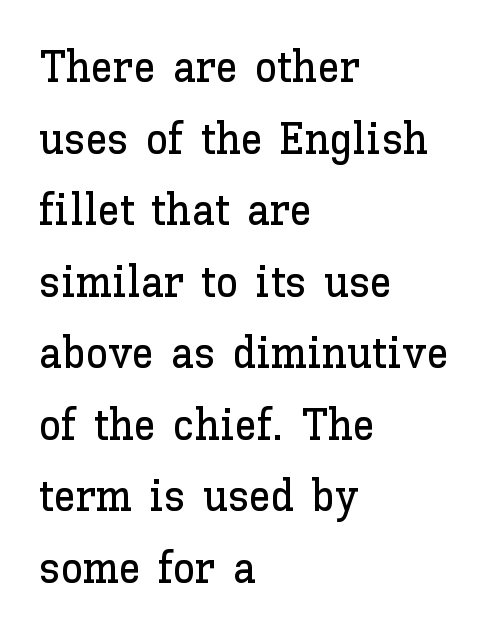
Q: Is the text italic (slanted)? A: No, it is upright.
Q: Is the text underlined? A: No.
Q: How is the paragraph aligned? A: Left-aligned.
Q: Is the spacing between letters normal or unusually wide? A: Normal.
Q: Is the spacing between lines tight, normal or loose? A: Normal.
Q: Width (condensed, normal, or wide)? A: Normal.
Q: Stroke contrast? A: Low.
Q: x-height? A: Medium.
Q: Monospaced? A: No.
